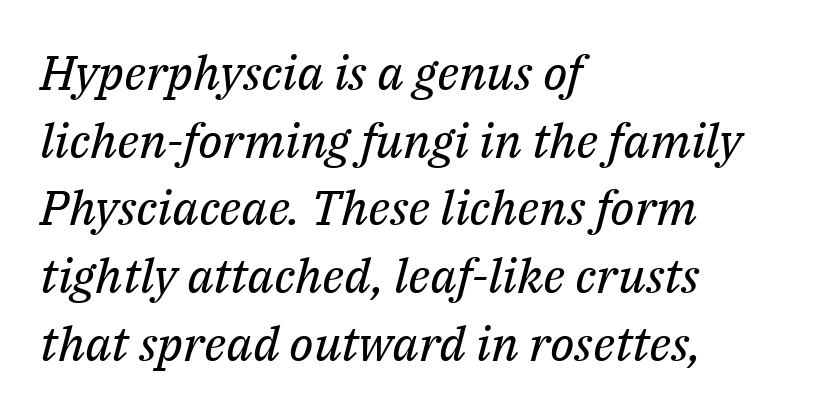
Clear beneath every line of the passage. Compared with a centered layout, this one pins lines to the left instead. Students, note that the glyphs here touch the page at normal intervals. The letters advance in unequal steps, a hallmark of proportional type. Would a proofreader flag this as italicized? Yes.
